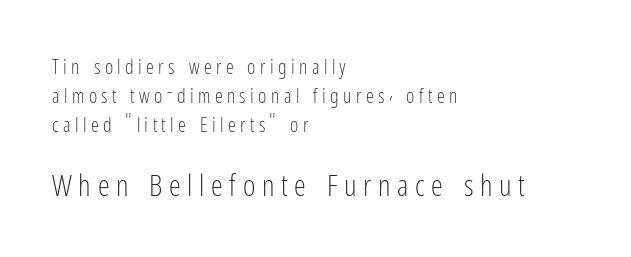
Spacing verdict: proportional, widths tailored to each character. These lines stack with their left ends in a neat column. Font category for this specimen: sans-serif. The gaps between neighbouring characters are conspicuously large. This reads as an unemphasized weight, regular at the heaviest. The rendering uses a moderate line-height, typical for paragraphs.
